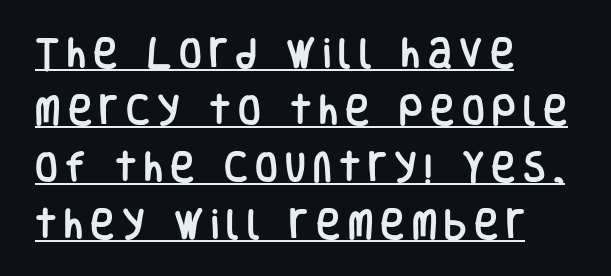
Q: Is the text italic (slanted)? A: No, it is upright.
Q: Is the typeface a serif or a sans-serif typeface? A: Sans-serif.
Q: Is the text underlined? A: Yes.
Q: How is the paragraph aligned? A: Left-aligned.
Q: Is the spacing between letters normal or unusually wide? A: Unusually wide.
Q: Width (condensed, normal, or wide)? A: Condensed.
Q: Stroke contrast? A: Low.
Q: x-height? A: Large.
Q: Monospaced? A: No.
